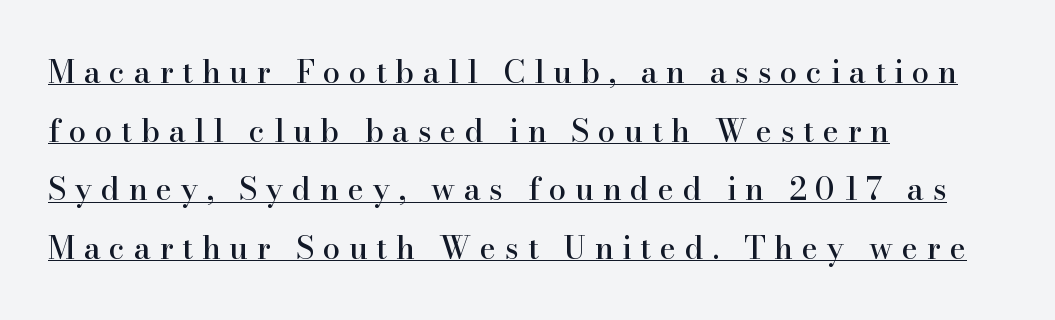
Q: Is the text italic (slanted)? A: No, it is upright.
Q: Is the typeface a serif or a sans-serif typeface? A: Serif.
Q: Is the text underlined? A: Yes.
Q: How is the paragraph aligned? A: Left-aligned.
Q: Is the spacing between letters normal or unusually wide? A: Unusually wide.
Q: Width (condensed, normal, or wide)? A: Normal.
Q: Stroke contrast? A: High.
Q: x-height? A: Small.
Q: Monospaced? A: No.
